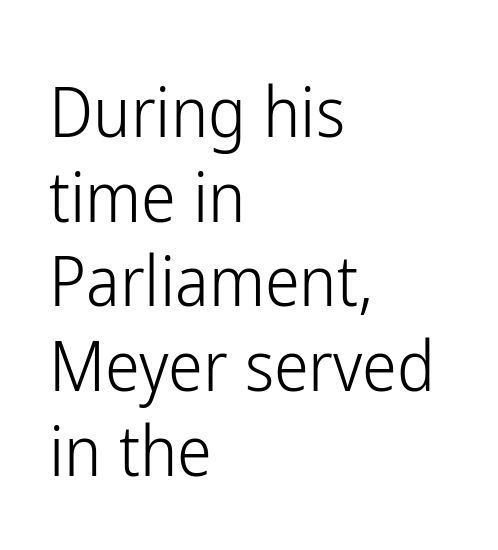
Q: Is the text bold? A: No.
Q: Is the text italic (slanted)? A: No, it is upright.
Q: Is the typeface a serif or a sans-serif typeface? A: Sans-serif.
Q: Is the text underlined? A: No.
Q: How is the paragraph aligned? A: Left-aligned.
Q: Is the spacing between letters normal or unusually wide? A: Normal.
Q: Width (condensed, normal, or wide)? A: Condensed.
Q: Stroke contrast? A: Low.
Q: x-height? A: Medium.
Q: Monospaced? A: No.
